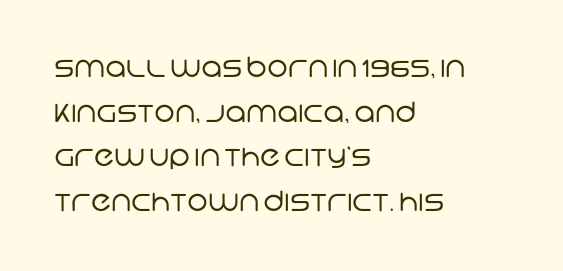
The image shows 28 px regular-weight sans-serif type; set left-aligned, normal line spacing (1.59x), normal letter spacing, not underlined; low stroke contrast and a large x-height.
